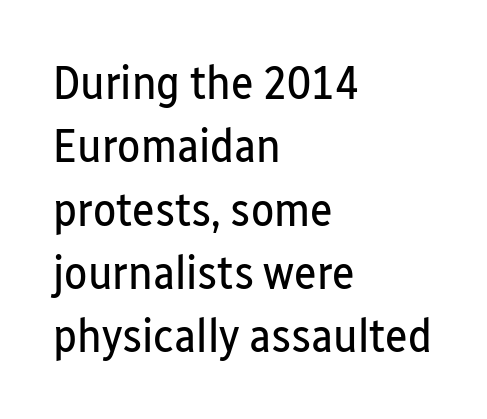
{"serif": "no", "italic": "no", "bold": "no", "weight": "regular", "width": "condensed", "stroke_contrast": "low", "x_height": "medium", "monospaced": "no", "underline": "no", "align": "left", "line_spacing": "normal", "line_spacing_ratio": 1.32, "letter_spacing": "normal", "letter_spacing_em": 0.0, "glyph_px": 48}
